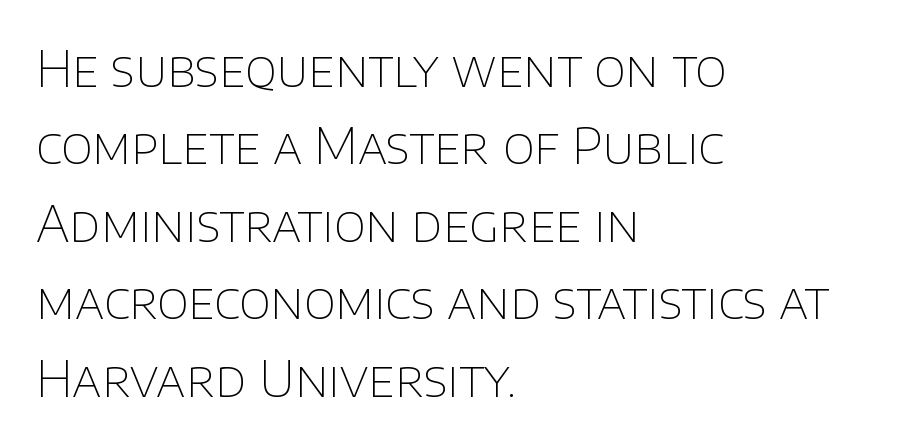
Q: Is the text bold? A: No.
Q: Is the text italic (slanted)? A: No, it is upright.
Q: Is the typeface a serif or a sans-serif typeface? A: Sans-serif.
Q: Is the text underlined? A: No.
Q: How is the paragraph aligned? A: Left-aligned.
Q: Is the spacing between letters normal or unusually wide? A: Normal.
Q: Is the spacing between lines tight, normal or loose? A: Normal.
Q: Width (condensed, normal, or wide)? A: Normal.
Q: Stroke contrast? A: Low.
Q: x-height? A: Large.
Q: Monospaced? A: No.
